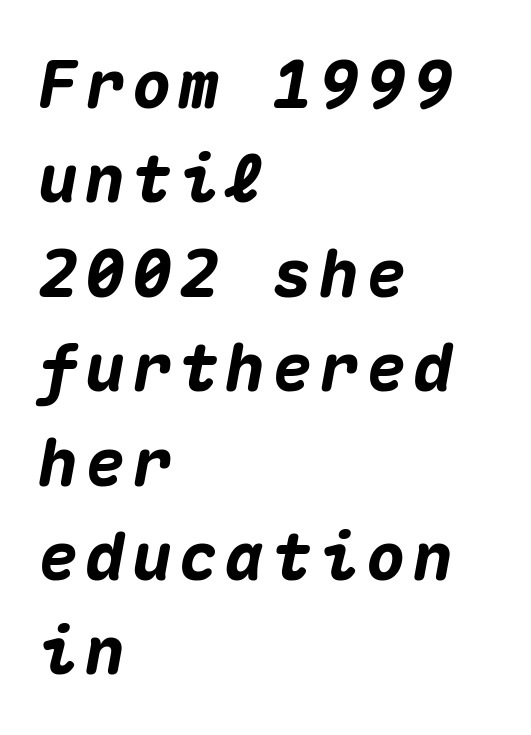
{"italic": "yes", "lean": "right", "slant_degrees": 10, "bold": "yes", "weight": "heavy", "width": "normal", "stroke_contrast": "medium", "x_height": "medium", "monospaced": "yes", "underline": "no", "align": "left", "line_spacing": "normal", "line_spacing_ratio": 1.43, "glyph_px": 66}
